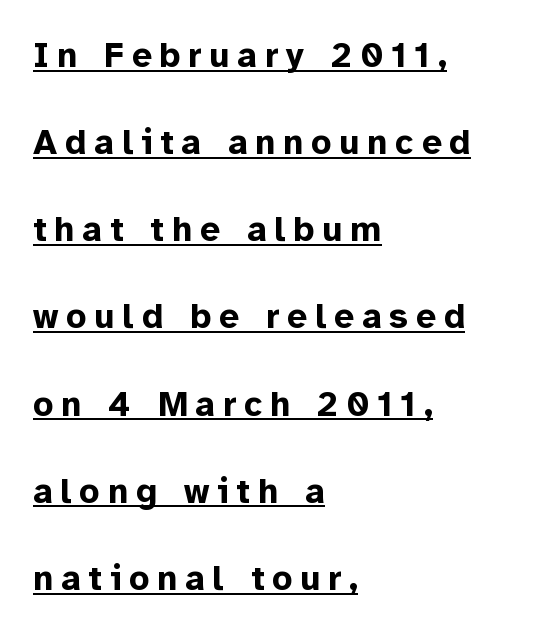
Varying glyph widths throughout — classic text-font behaviour. This sample uses expanded letter spacing, leaving extra air between glyphs. The rag falls on the right side of this text block. The face used here has the dense, thick strokes of a bold. Letterform terminals end flat and unadorned throughout the passage.
